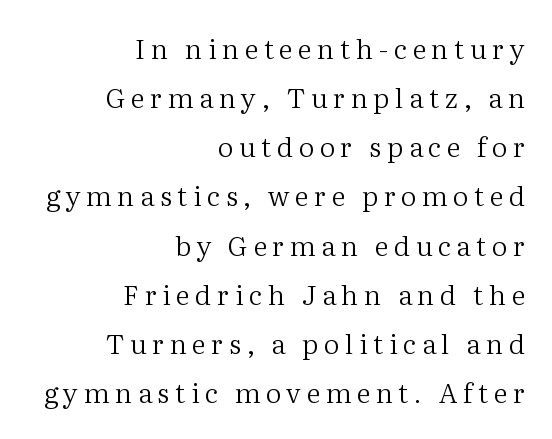
Q: Is the text bold? A: No.
Q: Is the text italic (slanted)? A: No, it is upright.
Q: Is the text underlined? A: No.
Q: How is the paragraph aligned? A: Right-aligned.
Q: Is the spacing between letters normal or unusually wide? A: Unusually wide.
